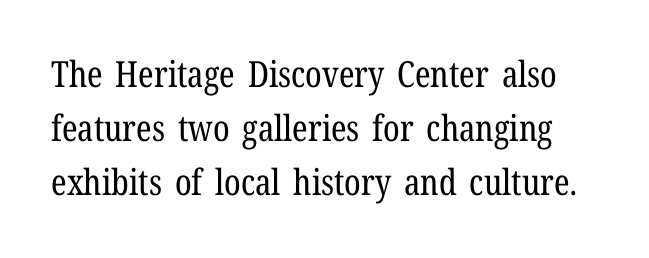
{"serif": "yes", "italic": "no", "bold": "no", "weight": "regular", "width": "condensed", "stroke_contrast": "low", "x_height": "medium", "monospaced": "no", "underline": "no", "line_spacing": "normal", "line_spacing_ratio": 1.5, "letter_spacing": "normal", "letter_spacing_em": 0.0, "glyph_px": 36}
